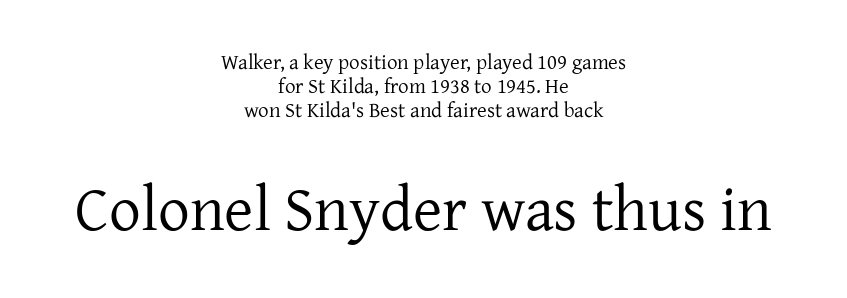
The image shows 63 px regular-weight serif type, upright; set centered, tight line spacing (1.14x), normal letter spacing, not underlined; the second (bottom) block is 3.0x larger; low stroke contrast and a medium x-height.
